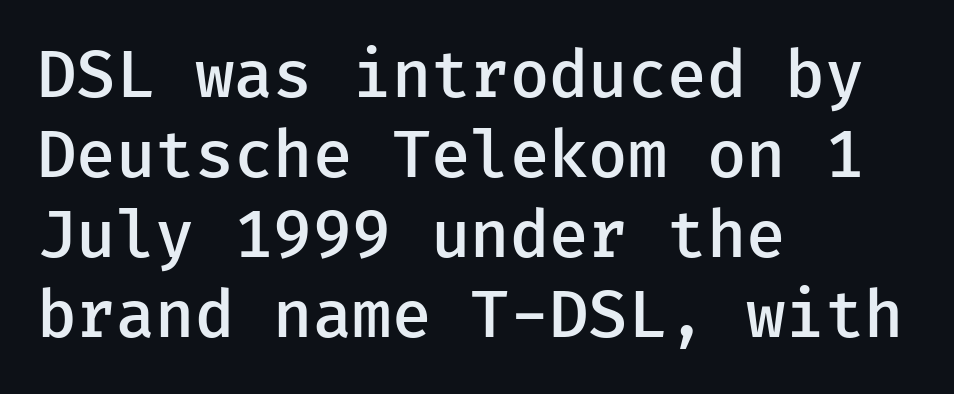
Q: Is the text bold? A: Semi-bold.
Q: Is the text italic (slanted)? A: No, it is upright.
Q: Is the typeface a serif or a sans-serif typeface? A: Sans-serif.
Q: Is the text underlined? A: No.
Q: How is the paragraph aligned? A: Left-aligned.
Q: Is the spacing between letters normal or unusually wide? A: Normal.
Q: Is the spacing between lines tight, normal or loose? A: Normal.
Q: Width (condensed, normal, or wide)? A: Normal.
Q: Stroke contrast? A: Low.
Q: x-height? A: Medium.
